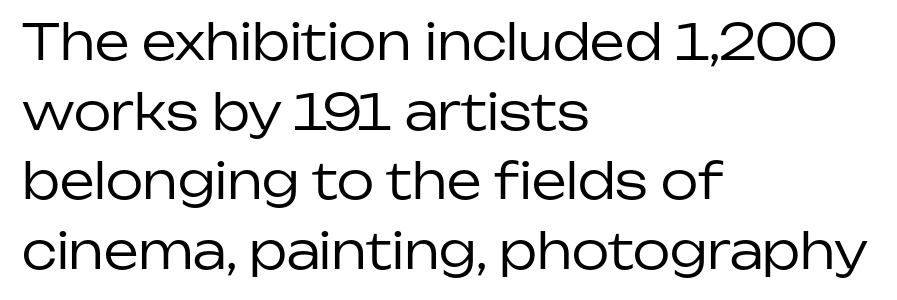
{"serif": "no", "italic": "no", "bold": "no", "weight": "regular", "width": "normal", "stroke_contrast": "low", "x_height": "medium", "monospaced": "no", "underline": "no", "align": "left", "line_spacing": "normal", "line_spacing_ratio": 1.42, "letter_spacing": "normal", "letter_spacing_em": 0.0, "glyph_px": 49}
